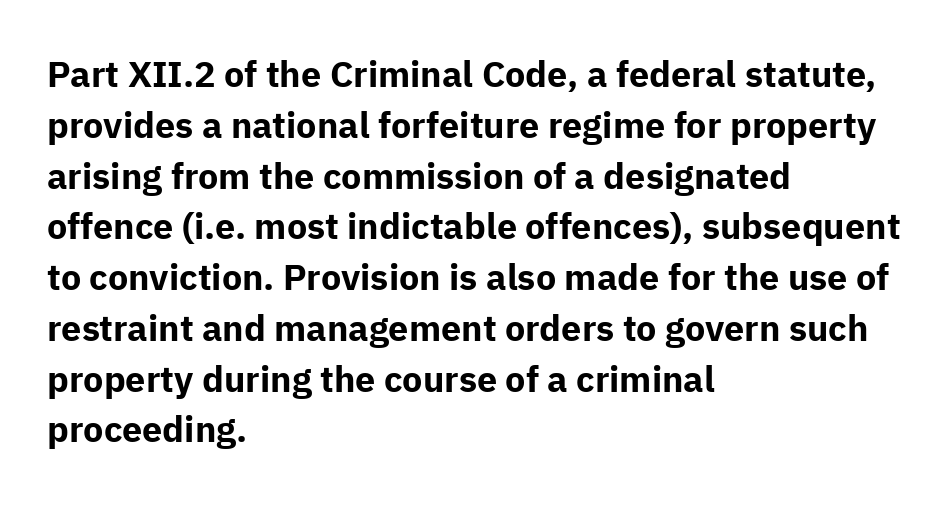
Q: Is the text bold? A: Yes.
Q: Is the text italic (slanted)? A: No, it is upright.
Q: Is the typeface a serif or a sans-serif typeface? A: Sans-serif.
Q: Is the text underlined? A: No.
Q: How is the paragraph aligned? A: Left-aligned.
Q: Is the spacing between letters normal or unusually wide? A: Normal.
Q: Is the spacing between lines tight, normal or loose? A: Normal.
Q: Width (condensed, normal, or wide)? A: Normal.
Q: Stroke contrast? A: Low.
Q: x-height? A: Medium.
Q: Monospaced? A: No.
